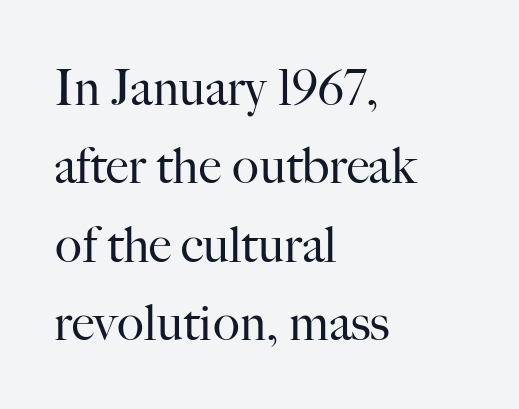
{"serif": "yes", "italic": "no", "bold": "no", "weight": "regular", "width": "normal", "stroke_contrast": "high", "x_height": "small", "monospaced": "no", "underline": "no", "align": "left", "line_spacing": "normal", "line_spacing_ratio": 1.57, "letter_spacing": "normal", "letter_spacing_em": 0.0, "glyph_px": 50}
